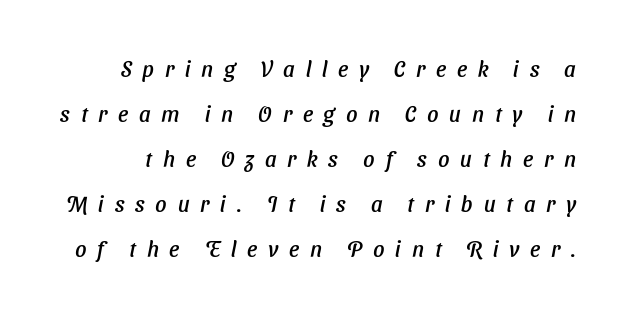
The image shows 22 px text type, italic (leaning right); set loose line spacing (2.04x), unusually wide letter spacing (+0.49 em), not underlined.
